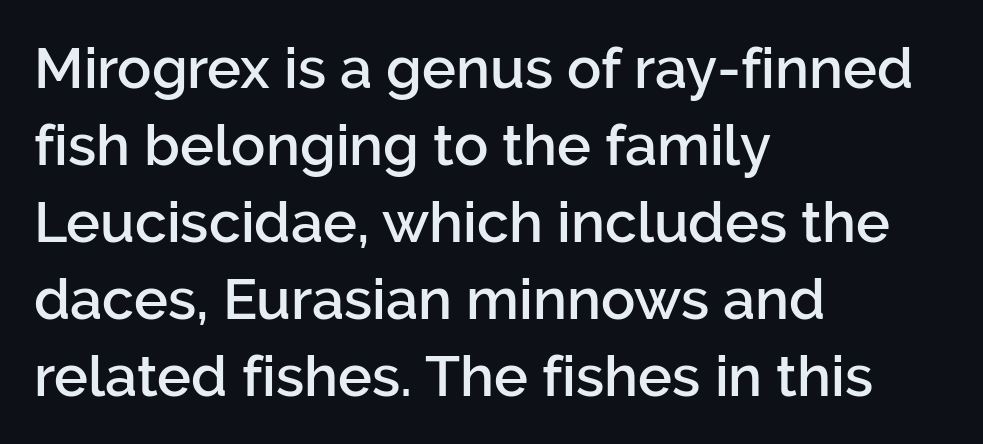
Stems and bowls a touch heavier than normal — semibold. Lines of text with bare space underneath. Every row of glyphs begins at an identical x-position on the left. Unlike italic type, these characters show no tilt at all. The designer went with a sans here, leaving each stem footless. Proportional: the letters do not fall into vertical columns.
